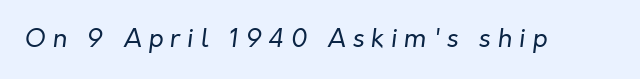
Nothing heavy about these letters — not bold at all. Underlining? Definitely not there. Style check: oblique. Here the glyphs are tracked loosely, breaking word shapes into spaced letters.
